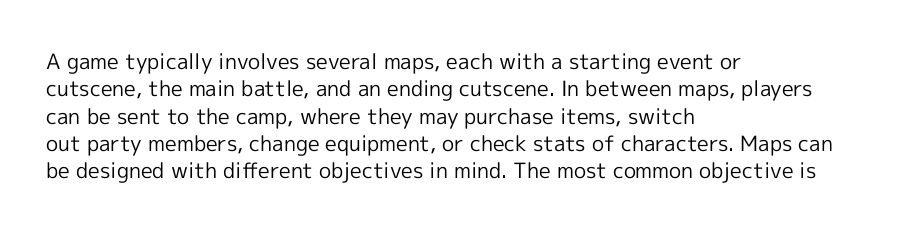
{"italic": "no", "bold": "no", "underline": "no", "align": "left", "line_spacing": "normal", "line_spacing_ratio": 1.3, "letter_spacing": "normal", "letter_spacing_em": 0.0, "glyph_px": 21}
